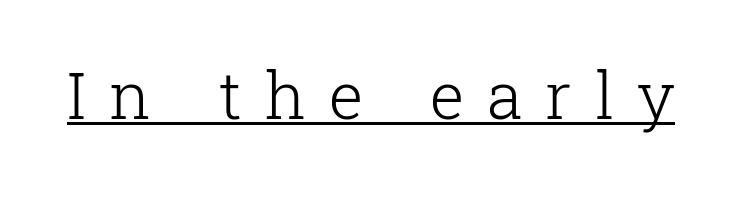
The image shows 65 px light serif type, upright; set unusually wide letter spacing (+0.35 em), underlined; low stroke contrast and a medium x-height.
